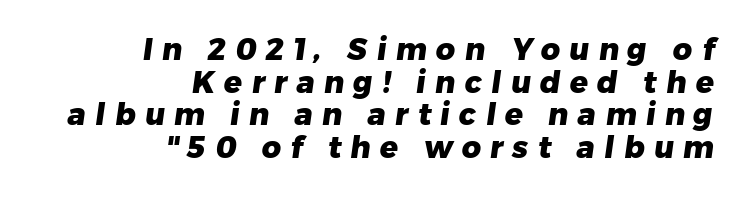
The image shows 30 px heavy sans-serif type; set right-aligned, tight line spacing (1.09x), unusually wide letter spacing (+0.31 em), not underlined; low stroke contrast and a medium x-height.
